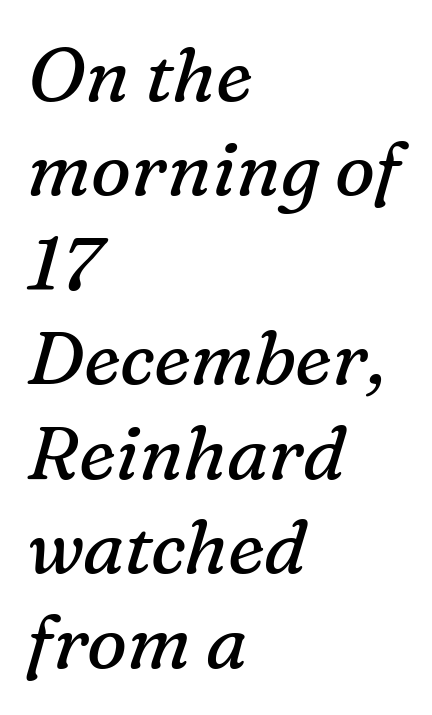
The passage is arranged the way most books set body copy — flush left. Weight: in the light-to-regular range. The rendering shows small feet on the letterforms — a serif design. No extra tracking has been applied to these lines. Looks like regular typesetting: each glyph gets only the width it needs.
